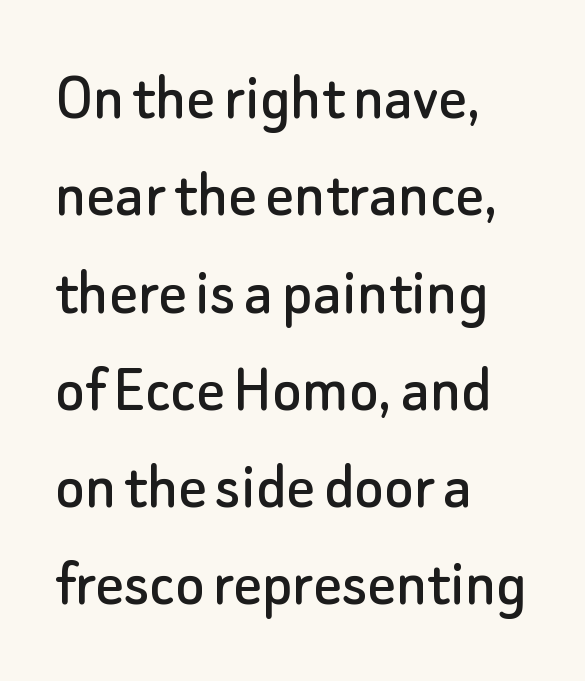
Each letter keeps its own natural width here, so spacing adapts to shape. The characters display no serif detailing; their extremities are plain. This sample is left-justified, so line endings fall wherever the words run out. Tracking here is standard; glyphs follow each other at the usual distance. Italic? Not at all — the glyphs are vertical.
